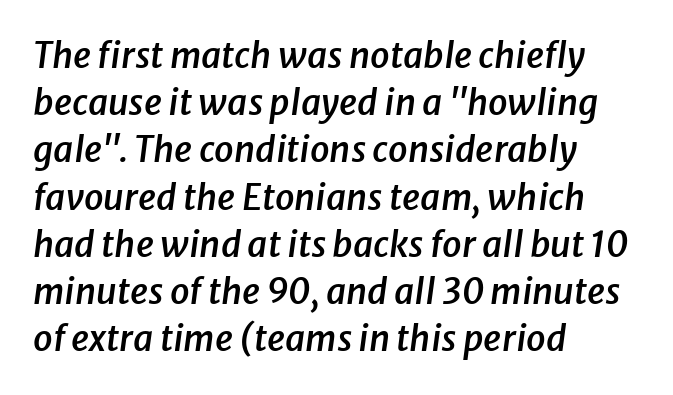
{"italic": "yes", "lean": "right", "slant_degrees": 8, "bold": "semi", "weight": "semibold", "width": "normal", "stroke_contrast": "low", "x_height": "medium", "monospaced": "no", "underline": "no", "align": "left", "line_spacing": "normal", "line_spacing_ratio": 1.35, "letter_spacing": "normal", "letter_spacing_em": 0.0, "glyph_px": 35}
